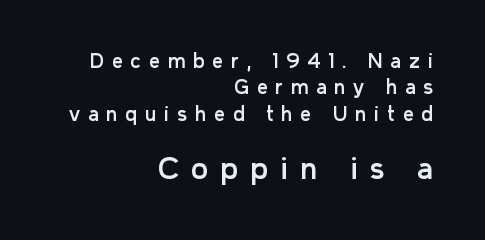
{"serif": "no", "italic": "no", "width": "normal", "stroke_contrast": "low", "x_height": "medium", "monospaced": "no", "underline": "no", "align": "right", "line_spacing": "normal", "line_spacing_ratio": 1.39, "letter_spacing": "wide", "letter_spacing_em": 0.42, "larger_block": "second", "size_ratio": 1.53, "glyph_px": 29}
